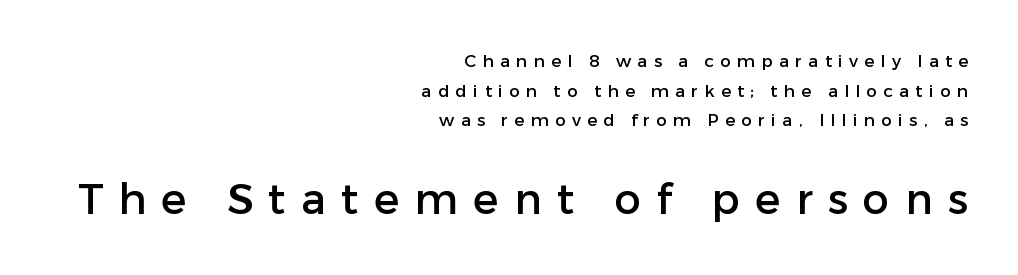
{"serif": "no", "italic": "no", "width": "normal", "stroke_contrast": "low", "x_height": "medium", "monospaced": "no", "underline": "no", "align": "right", "line_spacing_ratio": 1.75, "letter_spacing": "wide", "letter_spacing_em": 0.37, "larger_block": "second", "size_ratio": 2.47, "glyph_px": 42}
